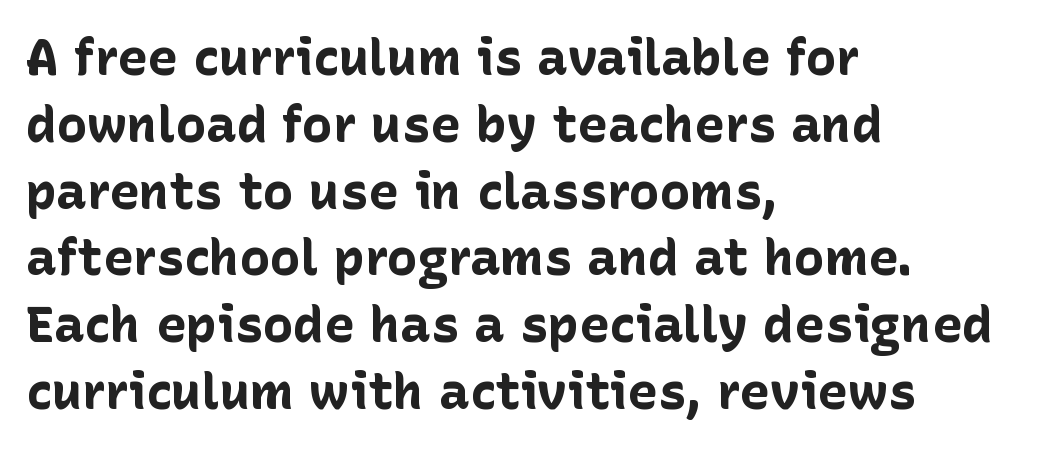
{"serif": "no", "italic": "no", "bold": "yes", "weight": "bold", "width": "normal", "stroke_contrast": "low", "x_height": "medium", "monospaced": "no", "underline": "no", "align": "left", "line_spacing": "normal", "line_spacing_ratio": 1.31, "letter_spacing": "normal", "letter_spacing_em": 0.0, "glyph_px": 51}
